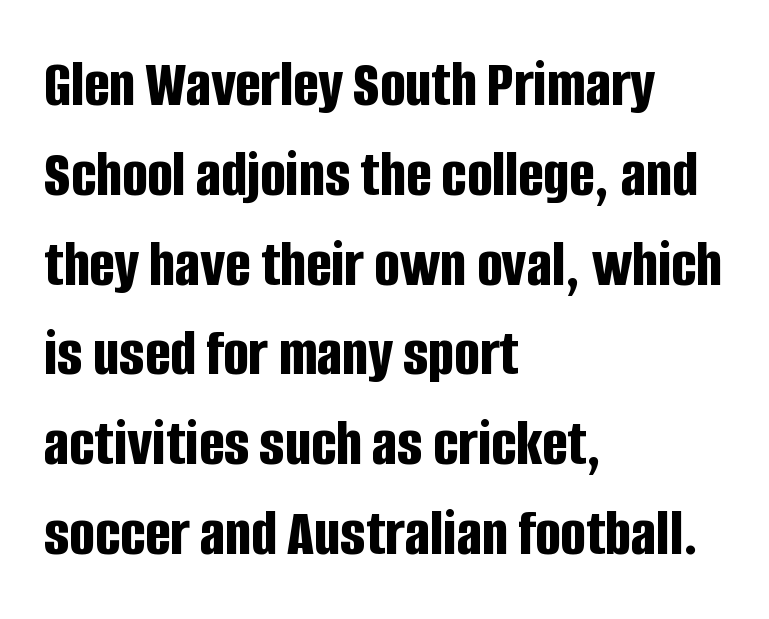
Q: Is the text bold? A: Yes.
Q: Is the text italic (slanted)? A: No, it is upright.
Q: Is the typeface a serif or a sans-serif typeface? A: Sans-serif.
Q: Is the text underlined? A: No.
Q: How is the paragraph aligned? A: Left-aligned.
Q: Is the spacing between letters normal or unusually wide? A: Normal.
Q: Is the spacing between lines tight, normal or loose? A: Normal.
Q: Width (condensed, normal, or wide)? A: Condensed.
Q: Stroke contrast? A: Low.
Q: x-height? A: Large.
Q: Monospaced? A: No.
